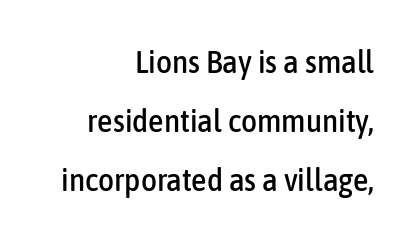
The image shows 31 px condensed sans-serif type, upright; set right-aligned, loose line spacing (1.91x), normal letter spacing, not underlined; low stroke contrast and a medium x-height.
